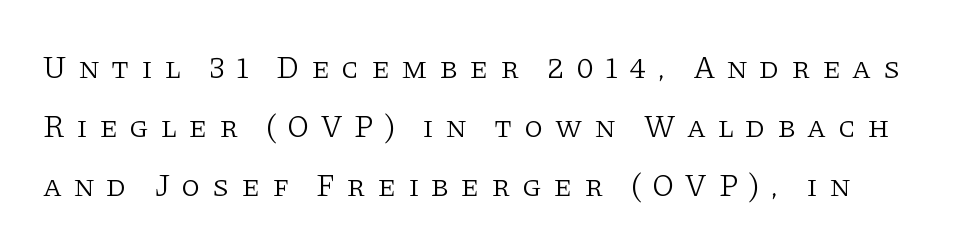
Q: Is the text bold? A: No.
Q: Is the text italic (slanted)? A: No, it is upright.
Q: Is the typeface a serif or a sans-serif typeface? A: Serif.
Q: Is the text underlined? A: No.
Q: Is the spacing between letters normal or unusually wide? A: Unusually wide.
Q: Is the spacing between lines tight, normal or loose? A: Loose.
Q: Width (condensed, normal, or wide)? A: Normal.
Q: Stroke contrast? A: Low.
Q: x-height? A: Large.
Q: Monospaced? A: No.
